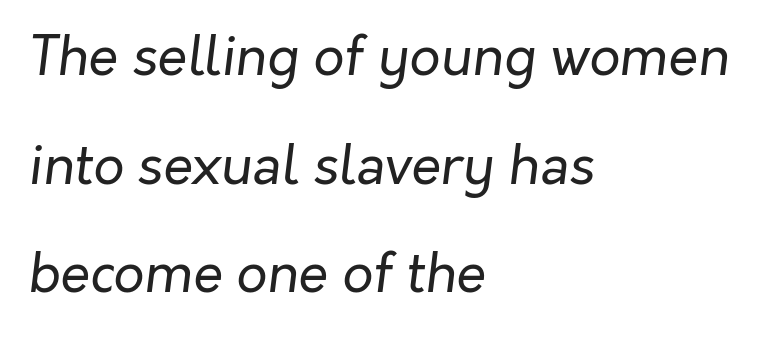
{"italic": "yes", "lean": "right", "slant_degrees": 7, "bold": "no", "weight": "regular", "width": "normal", "stroke_contrast": "low", "x_height": "medium", "monospaced": "no", "underline": "no", "align": "left", "line_spacing": "loose", "line_spacing_ratio": 2.01, "letter_spacing": "normal", "letter_spacing_em": 0.0, "glyph_px": 54}
